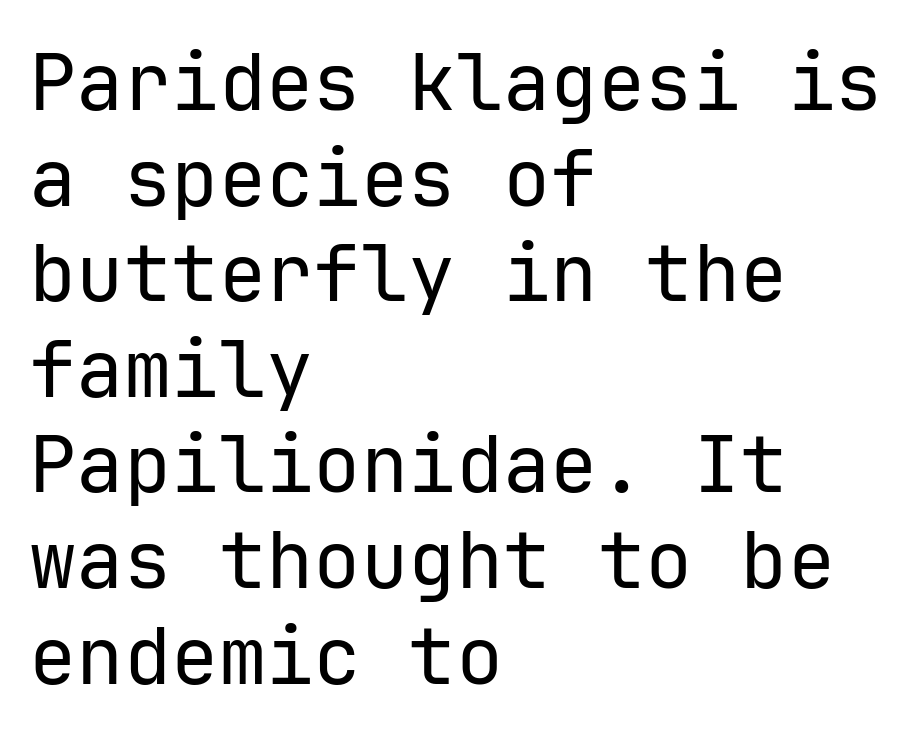
Is there any slant? The stems are plumb. Students, note that the glyphs here touch the page at normal intervals. Leftover space on each line is placed entirely after the last word. The typesetting does not lean heavy: it is not bold. Type without underlining.
